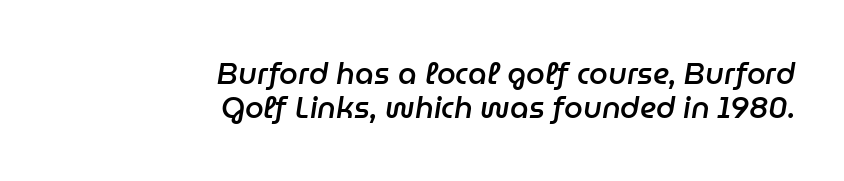
The image shows 30 px semibold type, italic (leaning right); set right-aligned, tight line spacing (1.12x), normal letter spacing, not underlined; low stroke contrast and a medium x-height.
